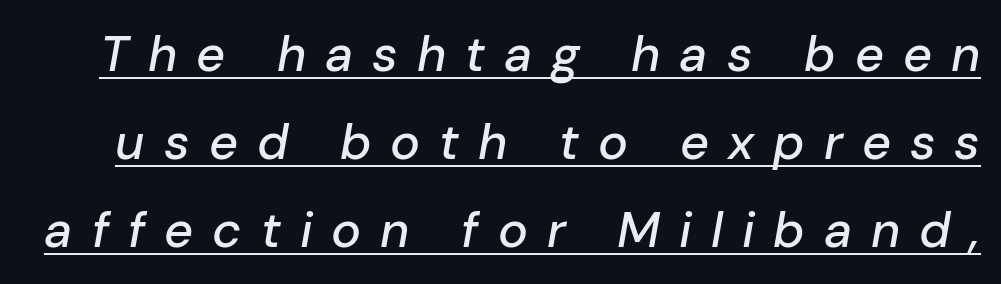
Q: Is the text italic (slanted)? A: Yes, it leans right by about 10 degrees.
Q: Is the text underlined? A: Yes.
Q: Is the spacing between letters normal or unusually wide? A: Unusually wide.
Q: Width (condensed, normal, or wide)? A: Normal.
Q: Stroke contrast? A: Low.
Q: x-height? A: Medium.
Q: Monospaced? A: No.
